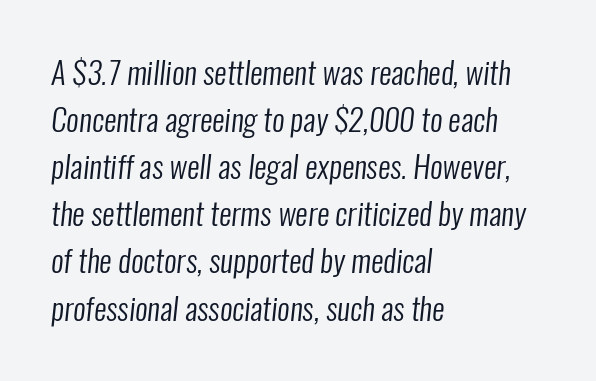
The image shows 31 px regular-weight, condensed sans-serif type; set left-aligned, normal line spacing (1.52x), normal letter spacing, not underlined; low stroke contrast and a medium x-height.
